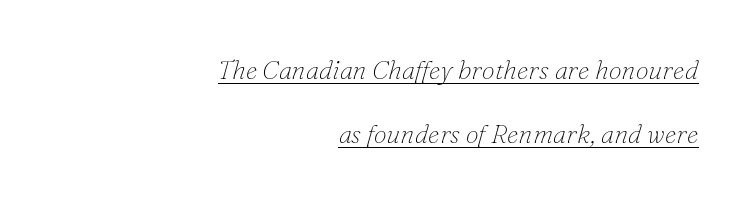
The typesetting does not lean heavy: it is not bold. What stands out about the letter spacing? Nothing — it is the standard amount. The rag falls on the left side of this text block. Does the lettering tilt? It does — this is italic. Each line of the rendering has a horizontal stroke beneath the glyphs.
